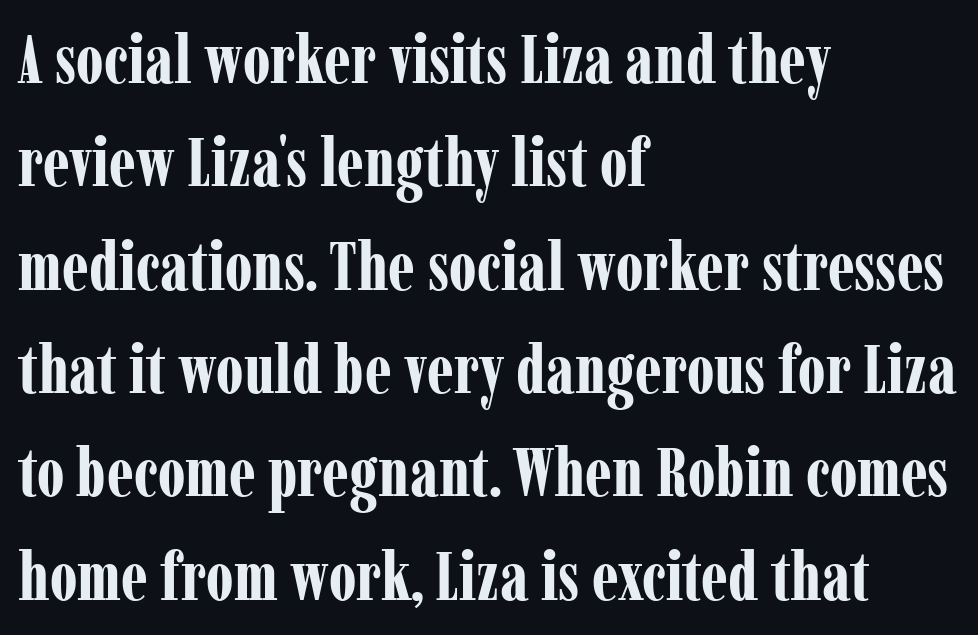
Q: Is the text bold? A: Yes.
Q: Is the text italic (slanted)? A: No, it is upright.
Q: Is the typeface a serif or a sans-serif typeface? A: Serif.
Q: Is the text underlined? A: No.
Q: How is the paragraph aligned? A: Left-aligned.
Q: Is the spacing between letters normal or unusually wide? A: Normal.
Q: Is the spacing between lines tight, normal or loose? A: Normal.
Q: Width (condensed, normal, or wide)? A: Condensed.
Q: Stroke contrast? A: Low.
Q: x-height? A: Medium.
Q: Monospaced? A: No.
